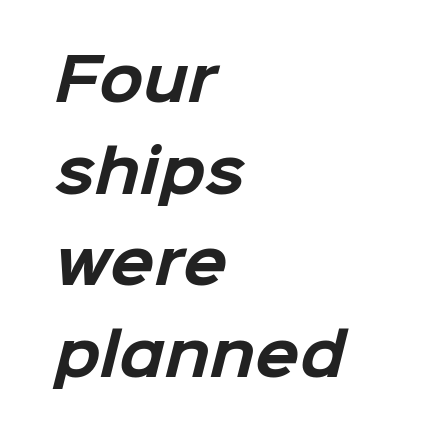
Tracking here is standard; glyphs follow each other at the usual distance. Underline: absent. The face used here has the dense, thick strokes of a bold. A classic flush-left, rag-right setting is used for this passage. What kind of face is this? One without serifs — a sans.
